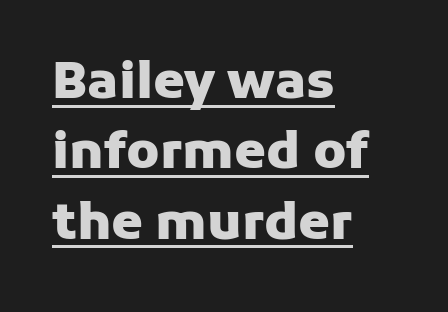
The lettering holds an erect, upright posture throughout. Its strokes are broad and dark, the hallmark of bold type. Quick note: underline on. Alignment: flush left. Baseline-to-baseline distance is the conventional proportion of letter height. Is the letter spacing exaggerated? No — it looks like the ordinary default.
